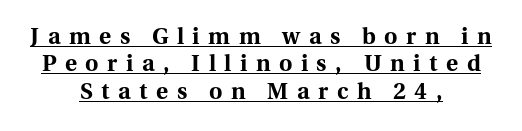
The passage is arranged like a title page — every line centered. The specimen includes a rule beneath the text block's lines. Bold? Absolutely — the strokes are thick and heavy. Is the letter spacing exaggerated? Yes — the characters are pushed far apart. A roman cut, with each character standing at attention.
